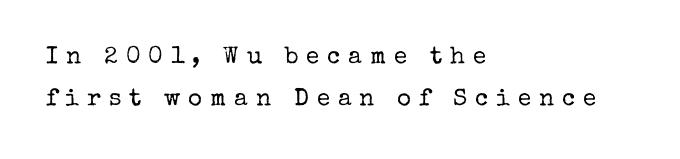
Q: Is the text bold? A: No.
Q: Is the text italic (slanted)? A: No, it is upright.
Q: Is the text underlined? A: No.
Q: How is the paragraph aligned? A: Left-aligned.
Q: Is the spacing between letters normal or unusually wide? A: Unusually wide.
